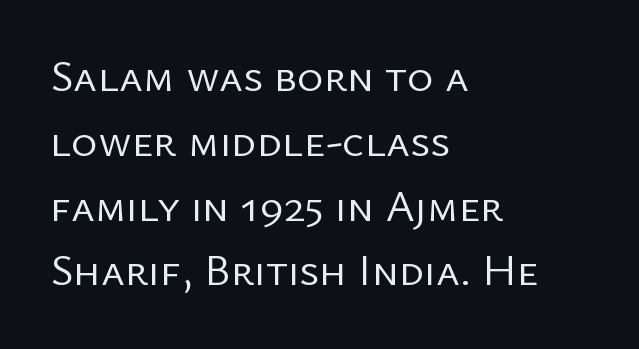
{"serif": "no", "italic": "no", "bold": "no", "weight": "regular", "width": "normal", "stroke_contrast": "low", "x_height": "medium", "monospaced": "no", "underline": "no", "align": "left", "line_spacing": "normal", "line_spacing_ratio": 1.44, "letter_spacing": "normal", "letter_spacing_em": 0.0, "glyph_px": 45}
